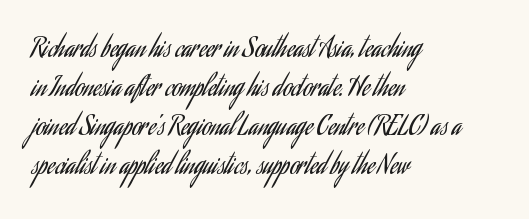
The space between consecutive lines is moderate. In terms of letterspacing, this is plain default setting. This rendering features lettering with no underline. Is the stroke heavy? The answer is a plain regular-or-lighter.
